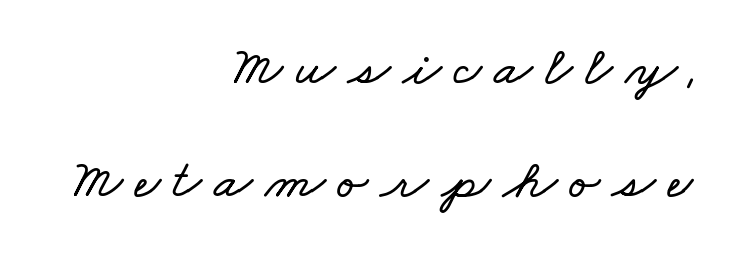
{"width": "wide", "stroke_contrast": "low", "x_height": "small", "monospaced": "no", "underline": "no", "align": "right", "line_spacing": "loose", "line_spacing_ratio": 2.02, "letter_spacing": "wide", "letter_spacing_em": 0.22, "glyph_px": 56}
